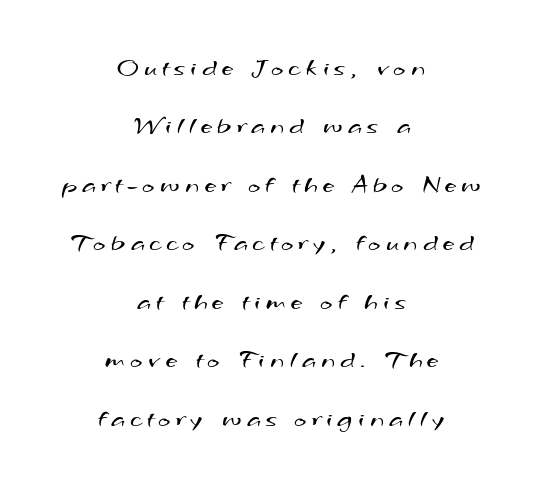
Weight class: somewhere from thin through regular. In terms of letterspacing, this is a distinctly airy, spread setting. Regarding leading, the lines here are spaced well apart. Centered paragraph, ragged on both sides. Glance below the letters and you will spot only blank space.
